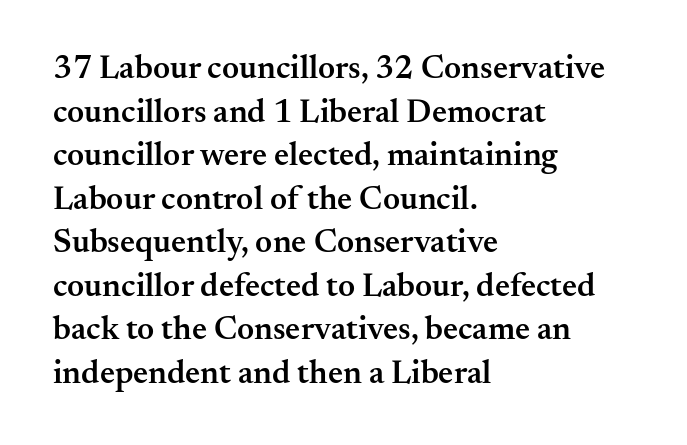
The image shows 33 px semibold serif type, upright; set left-aligned, normal line spacing (1.32x), normal letter spacing, not underlined; medium stroke contrast and a small x-height.
